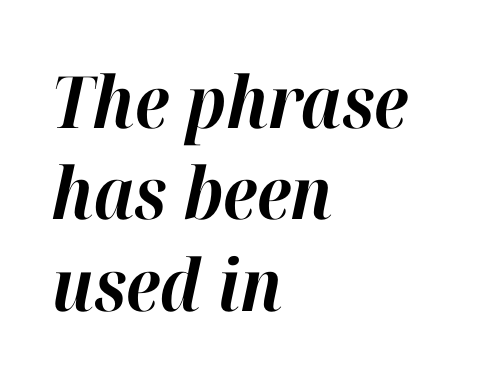
The rendering applies a slant to the glyphs. Just letters on the line, the space beneath them empty. The rendering uses natural spacing where letterforms have individual widths. Is the type bold? Yes — the strokes are clearly thick and heavy.
